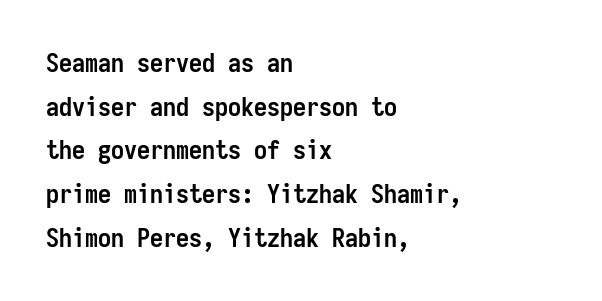
The image shows 26 px bold type, upright; set left-aligned, normal line spacing (1.68x), normal letter spacing, not underlined.
